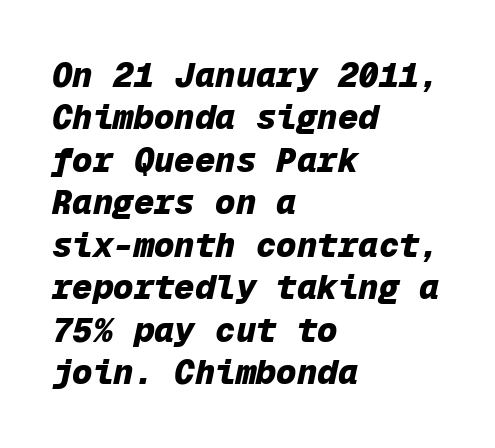
This sample uses an oblique cut, with every glyph tilted off the vertical. The area under the type is left untouched. These lines are rendered in a fixed-pitch font. The letterforms sit shoulder to shoulder at normal distance.
